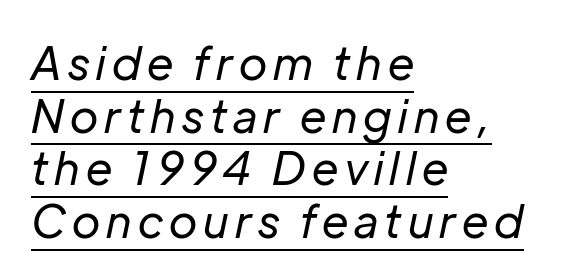
Q: Is the text bold? A: No.
Q: Is the text italic (slanted)? A: Yes, it leans right by about 12 degrees.
Q: Is the text underlined? A: Yes.
Q: How is the paragraph aligned? A: Left-aligned.
Q: Width (condensed, normal, or wide)? A: Normal.
Q: Stroke contrast? A: Low.
Q: x-height? A: Medium.
Q: Monospaced? A: No.
